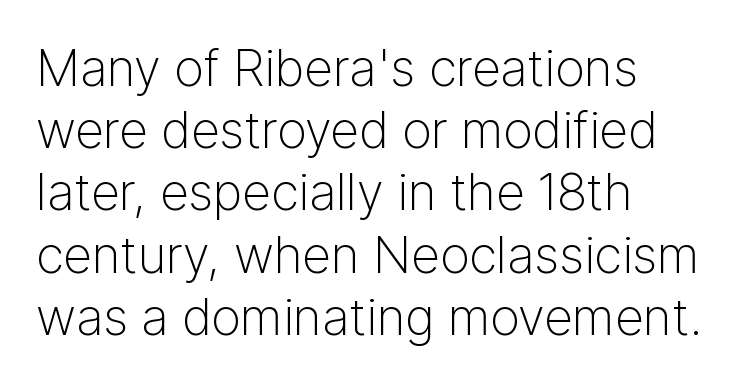
The space directly below the letters is spotless. Each letter keeps its own natural width here, so spacing adapts to shape. If you drew a ruler down the left edge, every line would touch it. The rendering shows plain stroke endings on the letterforms — a sans-serif design.
